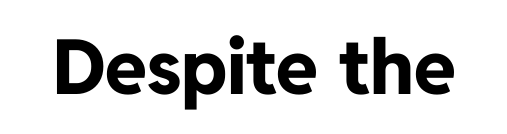
The image shows 76 px bold sans-serif type, upright; set normal letter spacing, not underlined; low stroke contrast and a medium x-height.
